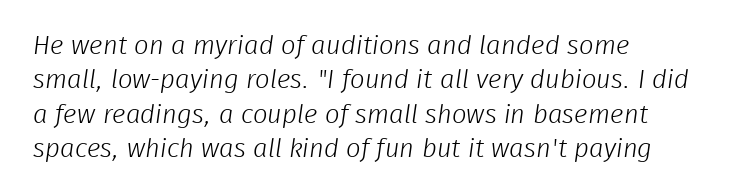
The image shows 26 px text type; set left-aligned, normal line spacing (1.32x), normal letter spacing, not underlined.
